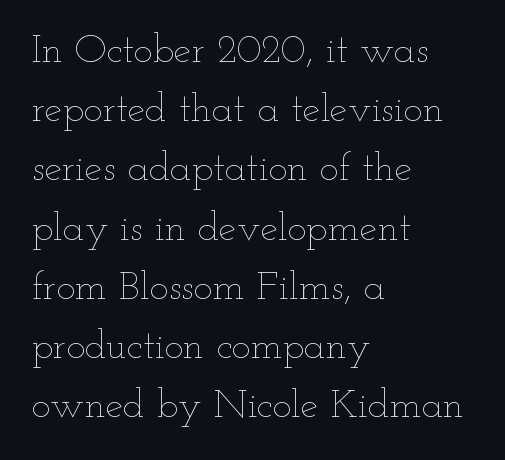
The letters advance in unequal steps, a hallmark of proportional type. Whoever set this chose a conventional vertical rhythm. The cut favours lightness, reaching ordinary text weight at its darkest. Has an underline been added? It has not.
